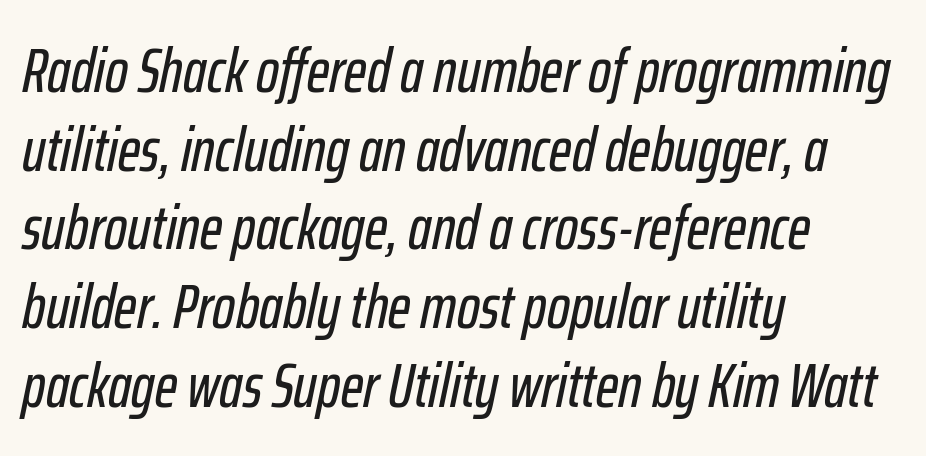
The image shows 61 px condensed type, italic (leaning right); set left-aligned, normal line spacing (1.29x), normal letter spacing, not underlined; low stroke contrast and a medium x-height.
